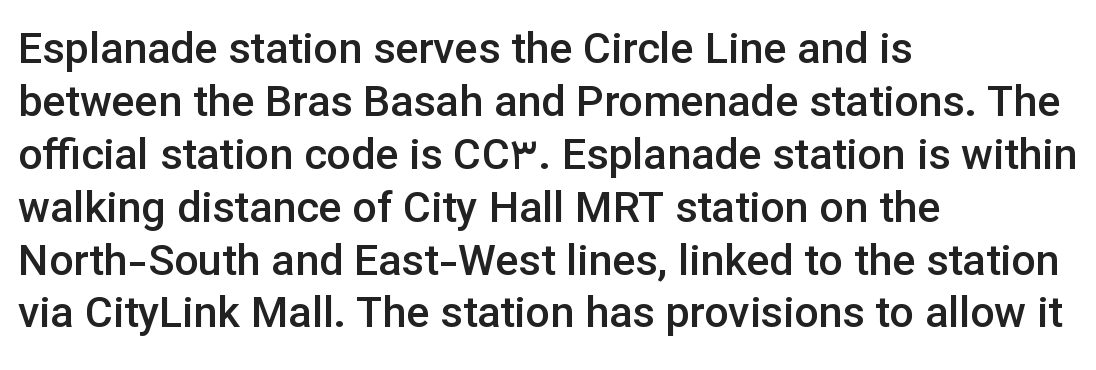
The text was rendered using a sans face with plain stroke endings. Notice how the passage keeps a crisp vertical edge on the left only. You could call the tracking neutral — neither tight nor loose. This is roman type, the default non-slanted kind.
